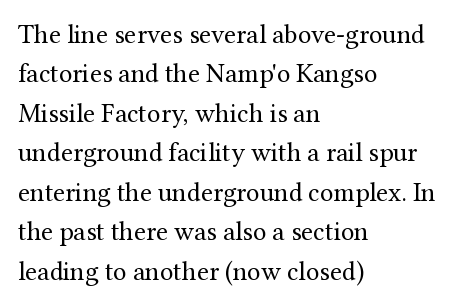
{"italic": "no", "bold": "no", "underline": "no", "align": "left", "line_spacing": "normal", "line_spacing_ratio": 1.46, "letter_spacing": "normal", "letter_spacing_em": 0.0, "glyph_px": 27}
